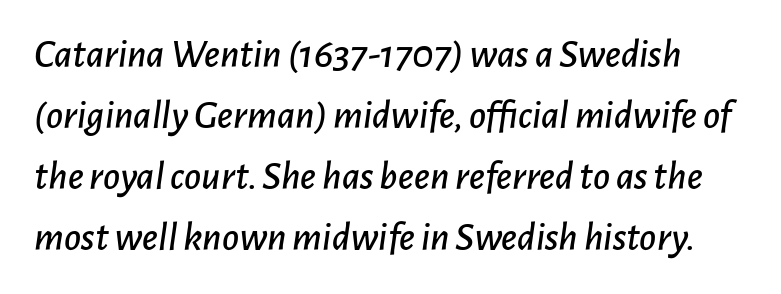
Q: Is the text italic (slanted)? A: Yes, it leans right by about 7 degrees.
Q: Is the text underlined? A: No.
Q: Is the spacing between letters normal or unusually wide? A: Normal.
Q: Is the spacing between lines tight, normal or loose? A: Normal.
Q: Width (condensed, normal, or wide)? A: Normal.
Q: Stroke contrast? A: Low.
Q: x-height? A: Medium.
Q: Monospaced? A: No.
